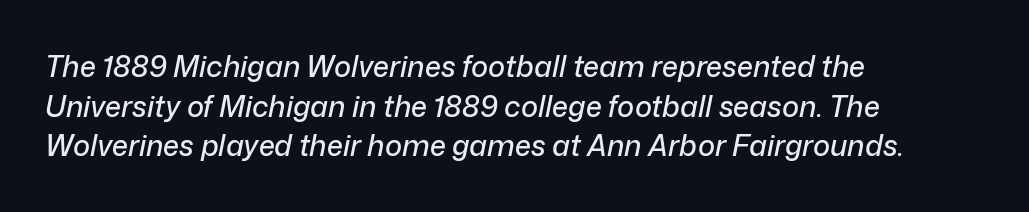
Spacing verdict: proportional, widths tailored to each character. Slant detected: the letters are inclined. Does the leading feel generous? No, just average. The zone under the glyphs is completely vacant.
